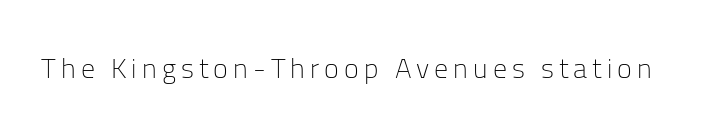
{"serif": "no", "italic": "no", "bold": "no", "weight": "light", "width": "normal", "stroke_contrast": "low", "x_height": "medium", "monospaced": "no", "underline": "no", "glyph_px": 28}
